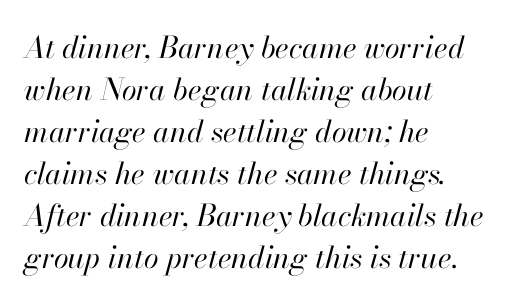
The line texture is even and compact thanks to regular tracking. Only glyphs here, with clear space below each row. When letters slant like this, we call the style italic. If you measured baseline to baseline, you'd find a middling distance.
